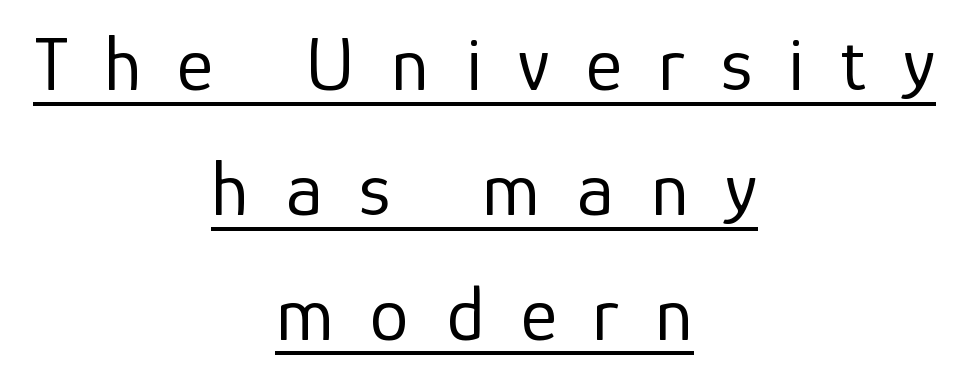
Both edges are ragged and mirror each other, which tells us the setting is centered. Note: no serifs on the glyphs. Caption: face not bold, strokes unweighted. You could not count columns in this text — the font is proportionally spaced. The lines sit at an ordinary, default distance from one another. Posture: straight, roman, zero tilt.
